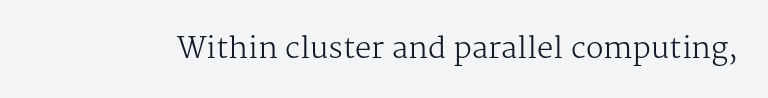
Quick note: underline off. The rendering keeps characters at their native spacing. Weight: not bold — regular or lighter. A typesetter would label this face a serif. Quick note: not italic, upright. Note the varied advance widths — an 'i' is clearly narrower than an 'm'.
